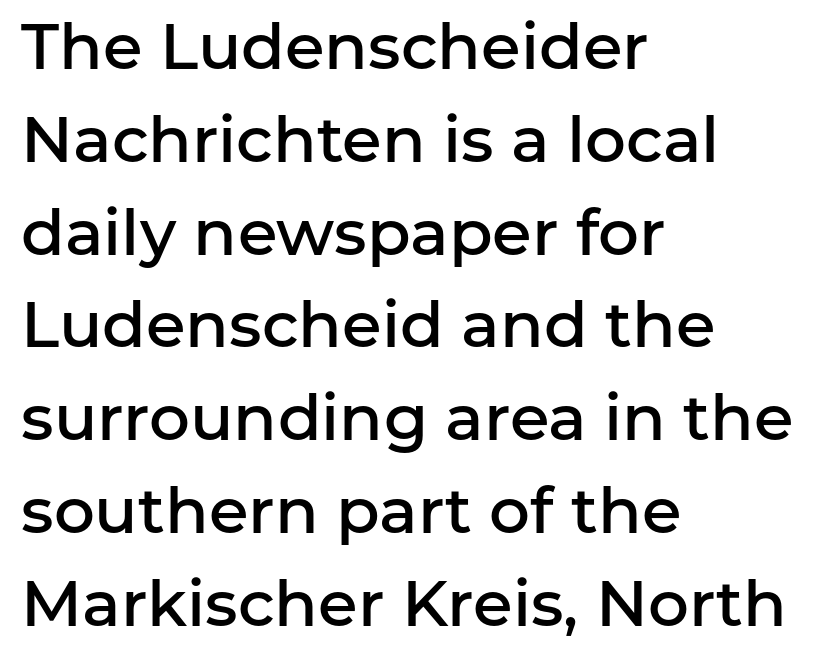
{"serif": "no", "italic": "no", "bold": "semi", "weight": "semibold", "width": "normal", "stroke_contrast": "low", "x_height": "medium", "monospaced": "no", "underline": "no", "align": "left", "line_spacing": "normal", "line_spacing_ratio": 1.45, "letter_spacing": "normal", "letter_spacing_em": 0.0, "glyph_px": 64}
